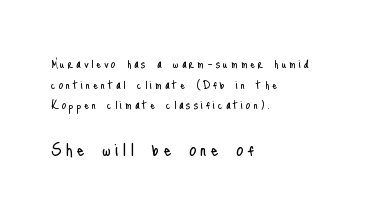
{"italic": "no", "bold": "no", "underline": "no", "align": "left", "line_spacing": "normal", "line_spacing_ratio": 1.38, "larger_block": "second", "size_ratio": 1.53, "glyph_px": 23}
